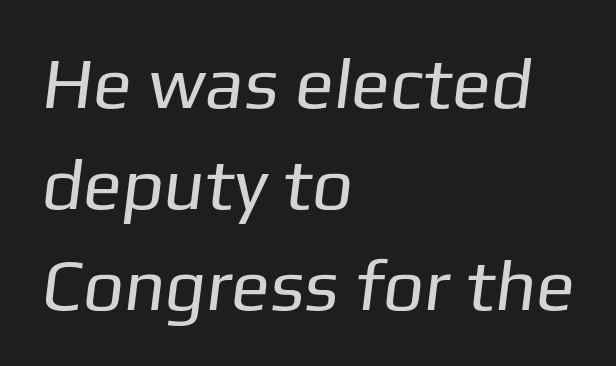
The image shows 72 px regular-weight sans-serif type; set left-aligned, normal line spacing (1.4x), normal letter spacing, not underlined; low stroke contrast and a medium x-height.
